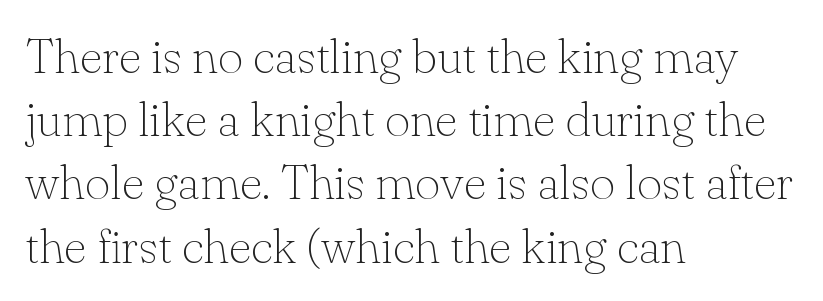
The image shows 49 px thin serif type, upright; set left-aligned, normal line spacing (1.29x), normal letter spacing, not underlined; low stroke contrast and a small x-height.
